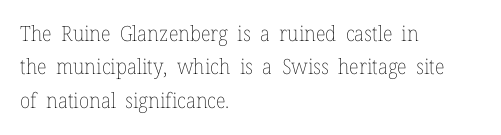
How would I describe the line gaps? Plain and ordinary. Weight: in the light-to-regular range. The type is set solid horizontally, with unmodified tracking. The lines are quadded left.
